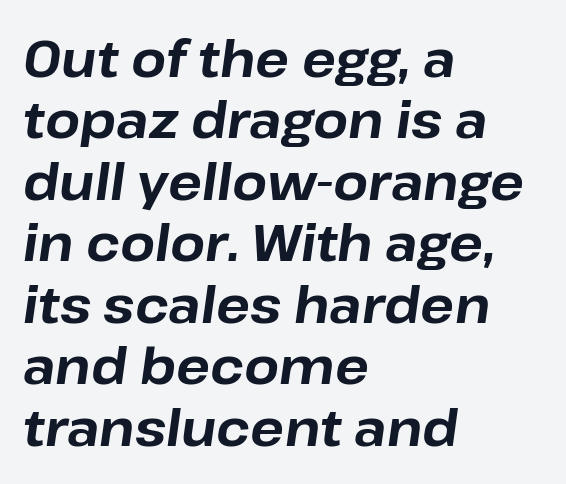
The image shows 50 px bold type, italic (leaning right); set left-aligned, line spacing 1.23x, normal letter spacing, not underlined; low stroke contrast and a medium x-height.
